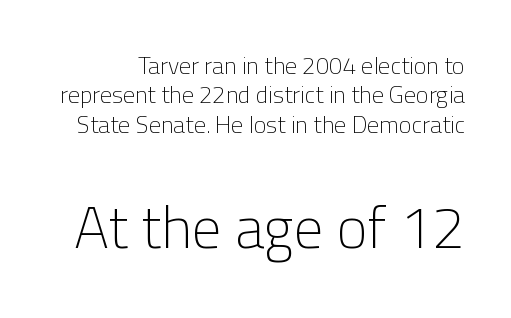
Honestly, there is no underline to notice here at all. A typesetter would call this proportional, since set widths differ per character. The type is set solid horizontally, with unmodified tracking. The lettering holds an erect, upright posture throughout. Classification — sans serif.
